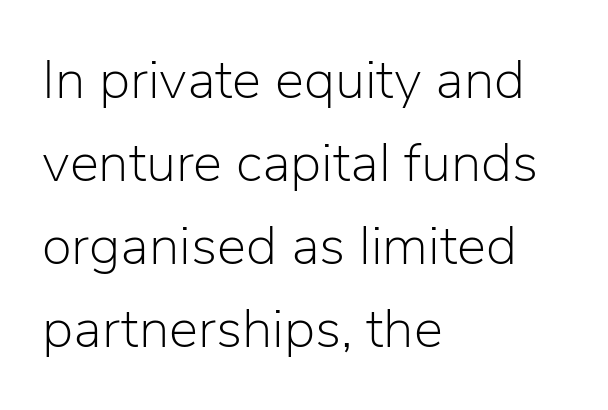
Q: Is the text bold? A: No.
Q: Is the text italic (slanted)? A: No, it is upright.
Q: Is the typeface a serif or a sans-serif typeface? A: Sans-serif.
Q: Is the text underlined? A: No.
Q: How is the paragraph aligned? A: Left-aligned.
Q: Is the spacing between letters normal or unusually wide? A: Normal.
Q: Is the spacing between lines tight, normal or loose? A: Normal.
Q: Width (condensed, normal, or wide)? A: Normal.
Q: Stroke contrast? A: Low.
Q: x-height? A: Medium.
Q: Monospaced? A: No.
